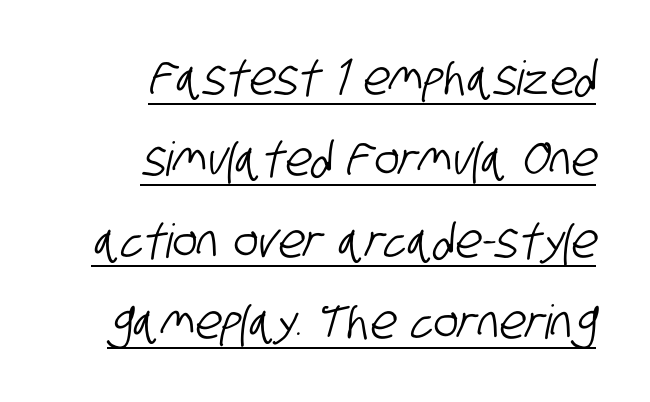
The image shows 47 px condensed sans-serif type; set right-aligned, line spacing 1.73x, normal letter spacing, underlined; low stroke contrast and a large x-height.
